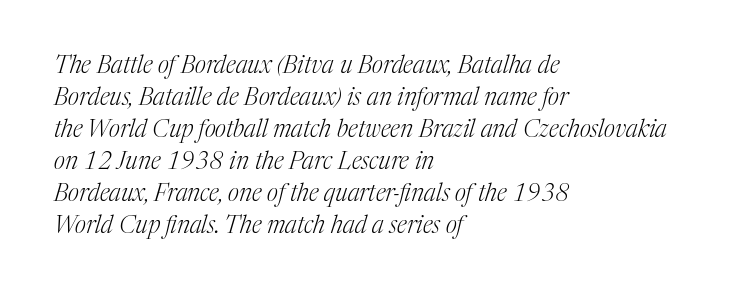
The image shows 24 px text type, italic (leaning right); set left-aligned, normal line spacing (1.33x), normal letter spacing, not underlined.
